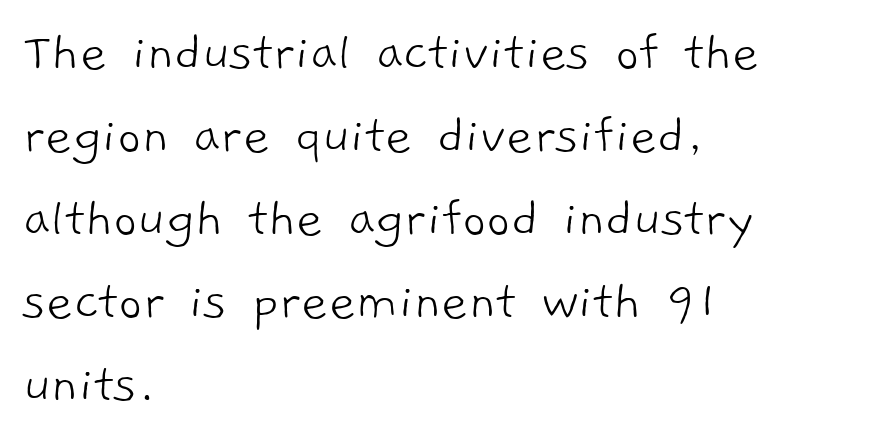
{"serif": "no", "bold": "no", "weight": "light", "width": "normal", "stroke_contrast": "low", "x_height": "medium", "monospaced": "no", "underline": "no", "align": "left", "line_spacing": "normal", "line_spacing_ratio": 1.43, "letter_spacing": "normal", "letter_spacing_em": 0.0, "glyph_px": 58}
